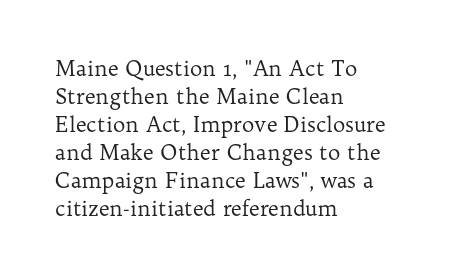
The paragraph has a hard left edge and a soft right edge. Rows of type keep a routine distance in the vertical direction. The letters sit at their default tracking, neither squeezed nor spread. Posture: vertical.
